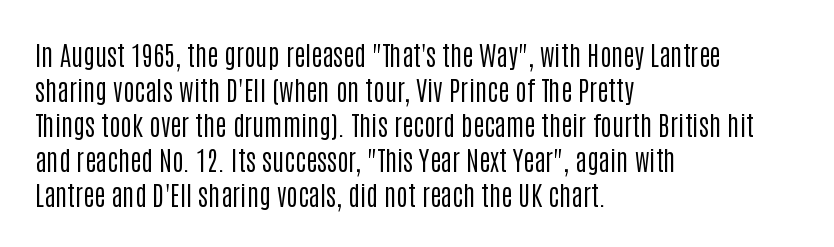
The image shows 27 px text type, upright; set left-aligned, normal line spacing (1.3x), normal letter spacing, not underlined.
